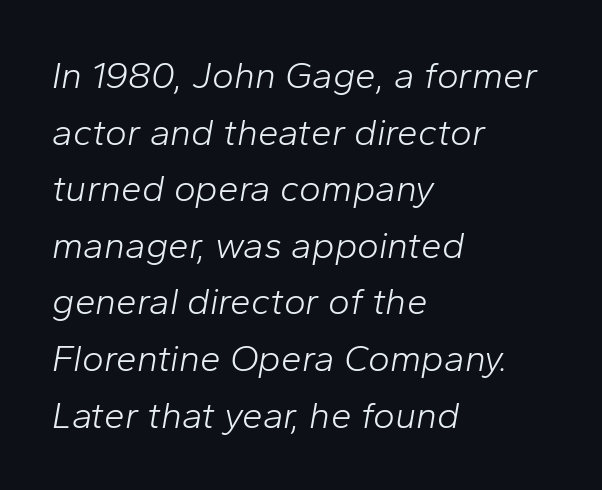
The image shows 37 px light type, italic (leaning right); set left-aligned, normal line spacing (1.53x), normal letter spacing, not underlined; low stroke contrast and a medium x-height.
